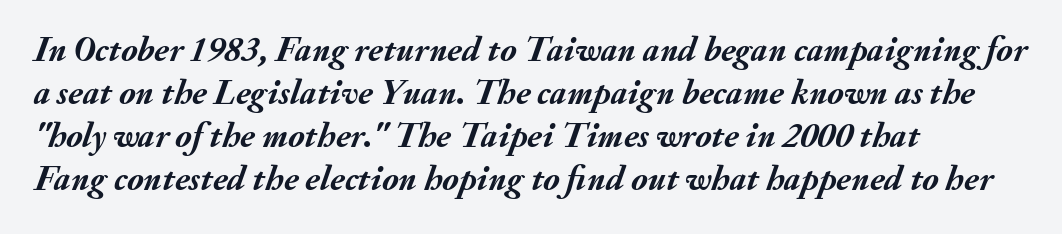
{"italic": "yes", "lean": "right", "slant_degrees": 20, "bold": "yes", "weight": "semibold", "width": "normal", "stroke_contrast": "medium", "x_height": "small", "monospaced": "no", "underline": "no", "align": "left", "line_spacing_ratio": 1.23, "letter_spacing": "normal", "letter_spacing_em": 0.0, "glyph_px": 35}
